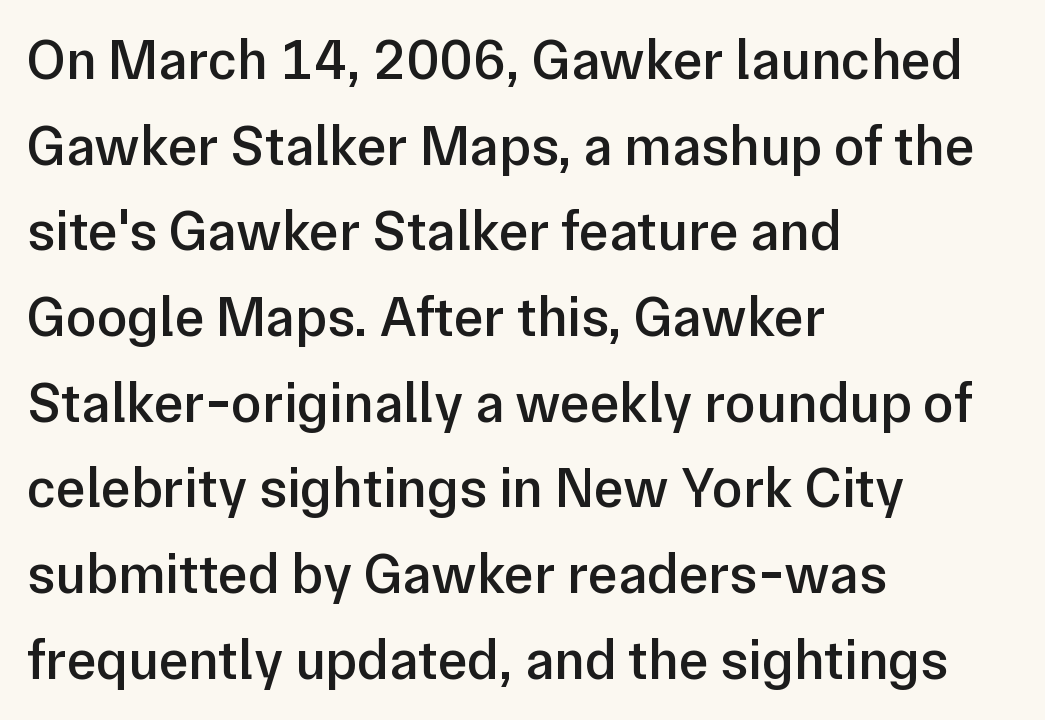
The image shows 56 px semibold sans-serif type, upright; set left-aligned, normal line spacing (1.53x), normal letter spacing, not underlined; low stroke contrast and a medium x-height.
